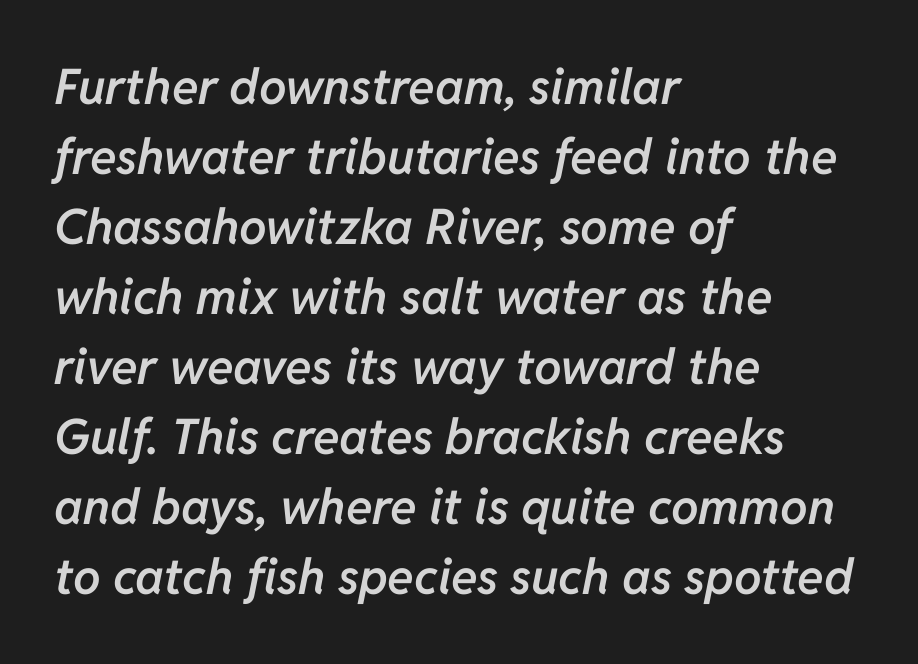
The image shows 49 px semibold type, italic (leaning right); set left-aligned, normal line spacing (1.43x), normal letter spacing, not underlined; low stroke contrast and a medium x-height.
